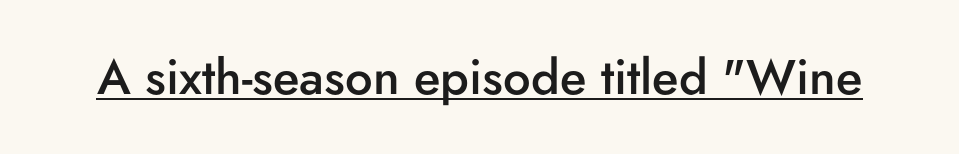
Designer's note — italics off, roman on. Do the characters align in a grid? No, the font is proportional. The typesetter has applied underlining to the passage shown. The characters look somewhat weighty, a semibold short of true bold.
